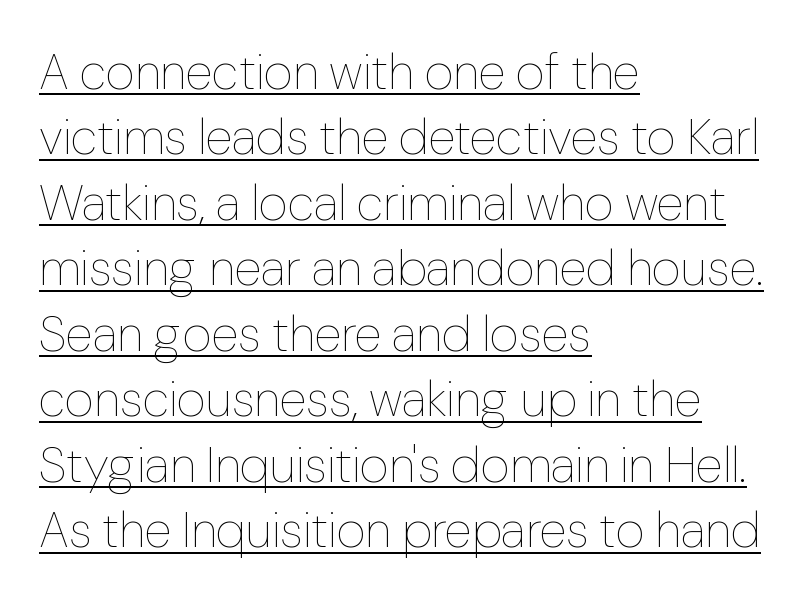
Q: Is the text bold? A: No.
Q: Is the text italic (slanted)? A: No, it is upright.
Q: Is the text underlined? A: Yes.
Q: How is the paragraph aligned? A: Left-aligned.
Q: Is the spacing between letters normal or unusually wide? A: Normal.
Q: Is the spacing between lines tight, normal or loose? A: Normal.
Q: Width (condensed, normal, or wide)? A: Normal.
Q: Stroke contrast? A: Low.
Q: x-height? A: Medium.
Q: Monospaced? A: No.
